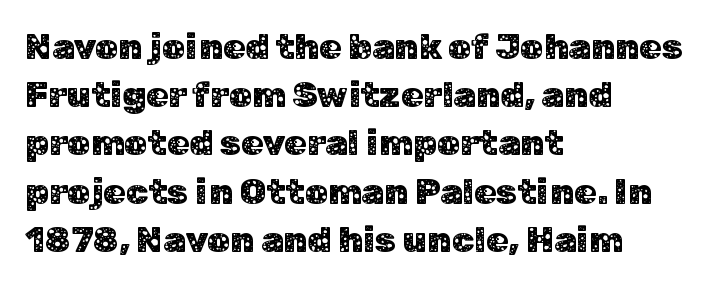
{"serif": "no", "italic": "no", "width": "normal", "stroke_contrast": "low", "x_height": "medium", "monospaced": "no", "underline": "no", "align": "left", "line_spacing": "normal", "line_spacing_ratio": 1.34, "letter_spacing": "normal", "letter_spacing_em": 0.0, "glyph_px": 36}
